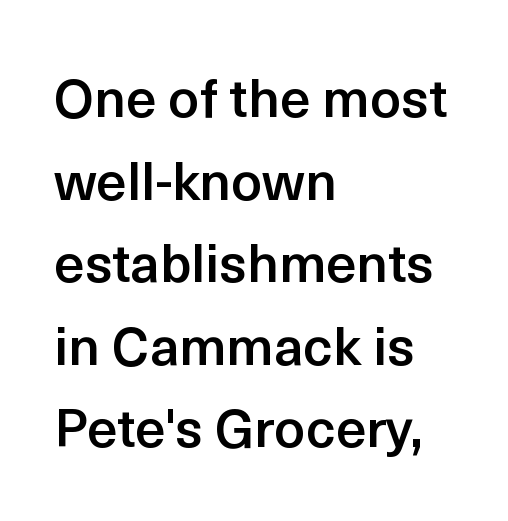
{"serif": "no", "italic": "no", "bold": "semi", "weight": "semibold", "width": "normal", "x_height": "medium", "monospaced": "no", "underline": "no", "align": "left", "line_spacing": "normal", "line_spacing_ratio": 1.53, "letter_spacing": "normal", "letter_spacing_em": 0.0, "glyph_px": 54}
